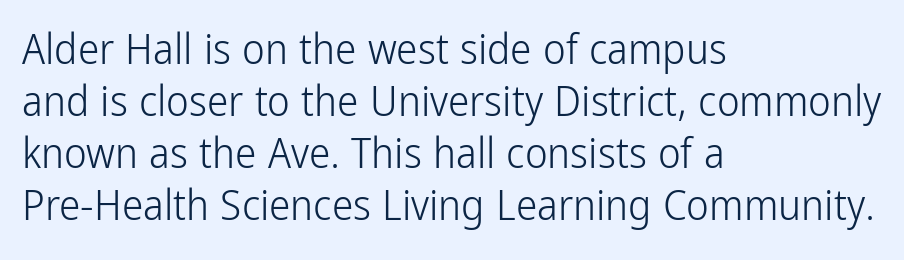
Q: Is the text bold? A: No.
Q: Is the text italic (slanted)? A: No, it is upright.
Q: Is the typeface a serif or a sans-serif typeface? A: Sans-serif.
Q: Is the text underlined? A: No.
Q: How is the paragraph aligned? A: Left-aligned.
Q: Is the spacing between letters normal or unusually wide? A: Normal.
Q: Width (condensed, normal, or wide)? A: Condensed.
Q: Stroke contrast? A: Low.
Q: x-height? A: Medium.
Q: Monospaced? A: No.
